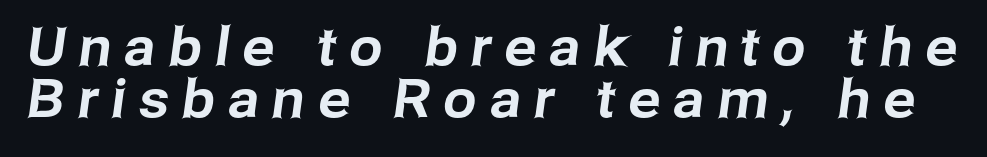
{"serif": "no", "width": "normal", "stroke_contrast": "low", "x_height": "medium", "monospaced": "no", "underline": "no", "line_spacing": "tight", "line_spacing_ratio": 0.99, "letter_spacing": "wide", "letter_spacing_em": 0.25, "glyph_px": 53}
